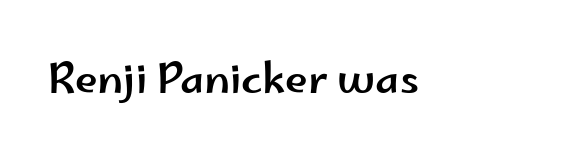
The image shows 41 px wide sans-serif type, upright; set normal letter spacing, not underlined; low stroke contrast and a small x-height.
